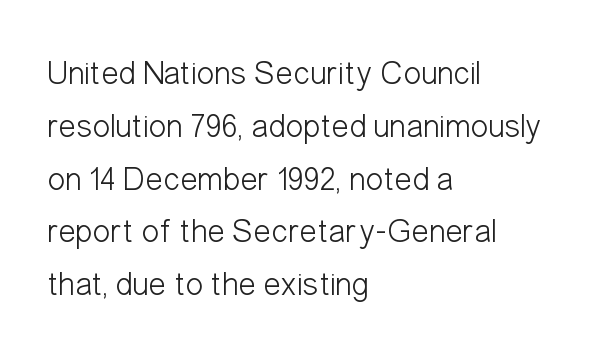
Character widths vary here, with narrow letters taking less room than wide ones. Vertical spacing — default. The glyphs in this specimen are sans serif. Between one letter and the next there's only the usual sliver of space.
